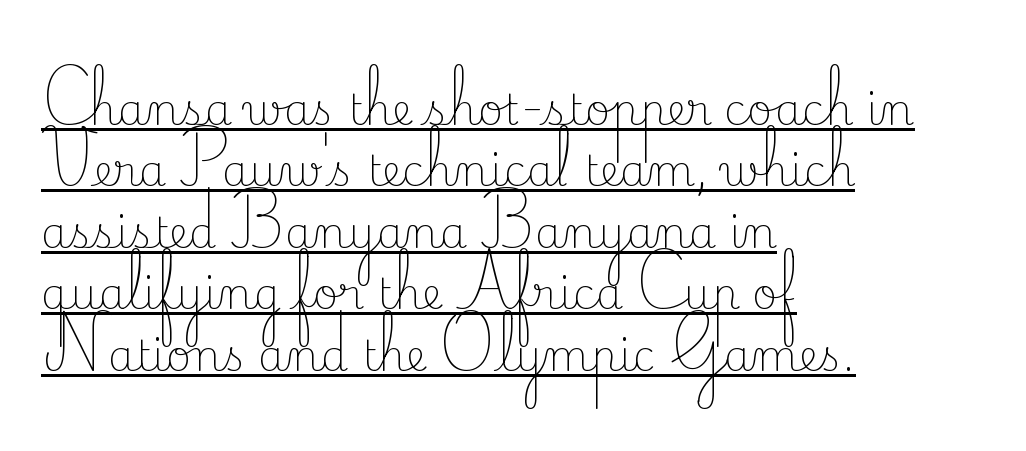
{"serif": "yes", "italic": "no", "bold": "no", "weight": "light", "width": "normal", "stroke_contrast": "low", "x_height": "small", "monospaced": "no", "underline": "yes", "align": "left", "line_spacing": "normal", "line_spacing_ratio": 1.43, "letter_spacing": "normal", "letter_spacing_em": 0.0, "glyph_px": 43}
